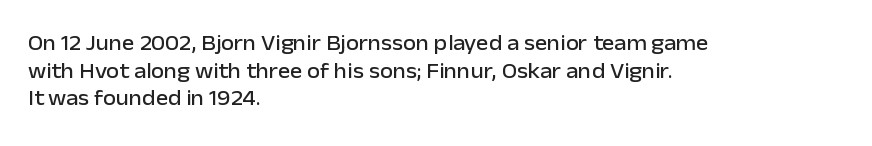
Every character sits straight up, as roman type does. Decoration check: the copy has no underline. A normal amount of white space separates one row of letters from the next. The passage shown has conventional tracking throughout.
